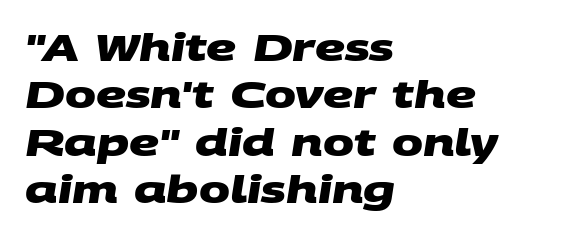
Each new line begins a customary step beneath the previous one. Does the copy run flush right? No — it runs flush left. Each word holds together tightly as a unit, with standard inter-letter gaps. Each glyph is drawn with heavy, bold strokes. Note: no serifs on the glyphs.
